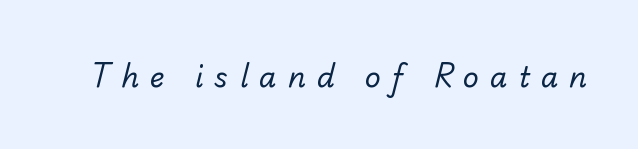
The face used here is a sans, in the tradition of grotesques and geometrics. A typesetter would call this proportional, since set widths differ per character. Inter-character spacing is expanded well beyond the font's built-in metrics. The space beneath each line is pristine and unruled.
